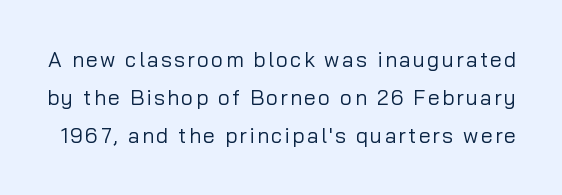
The image shows 21 px text type, upright; set line spacing 1.8x, not underlined.
